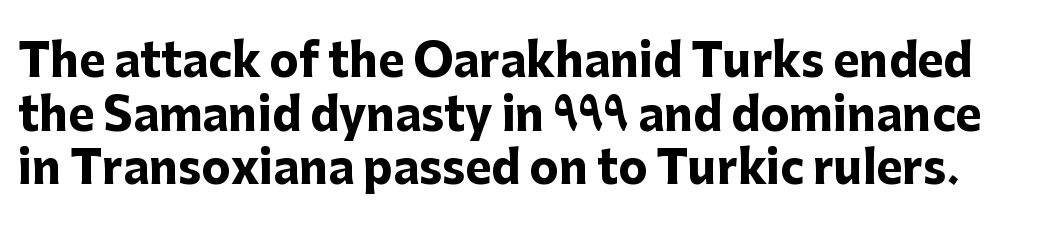
Q: Is the text bold? A: Yes.
Q: Is the text italic (slanted)? A: No, it is upright.
Q: Is the typeface a serif or a sans-serif typeface? A: Sans-serif.
Q: Is the text underlined? A: No.
Q: Is the spacing between letters normal or unusually wide? A: Normal.
Q: Width (condensed, normal, or wide)? A: Normal.
Q: Stroke contrast? A: Low.
Q: x-height? A: Medium.
Q: Monospaced? A: No.
